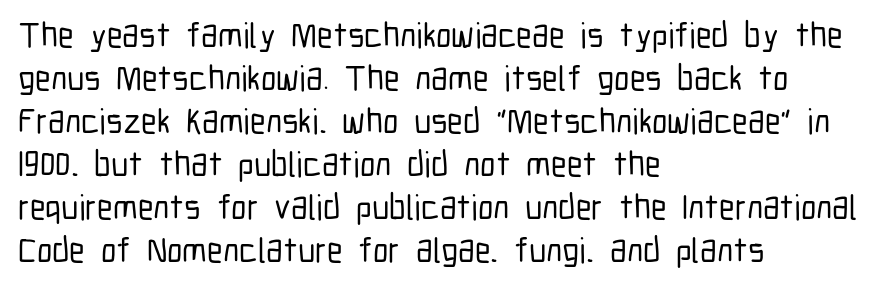
Casual observation: everything's shoved over to the left. The strip under each line holds only bare page. Stroke terminals: plain, sans-serif. Vertical strokes here are truly vertical.
